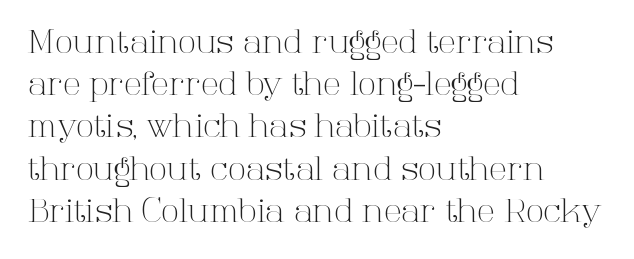
The image shows 33 px light serif type, upright; set left-aligned, normal line spacing (1.28x), normal letter spacing, not underlined; high stroke contrast and a medium x-height.
